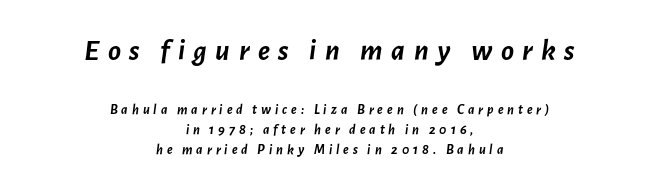
The image shows 30 px semibold type, italic (leaning right); set centered, normal line spacing (1.41x), unusually wide letter spacing (+0.28 em), not underlined; the first (top) block is 2.14x larger; low stroke contrast and a medium x-height.
